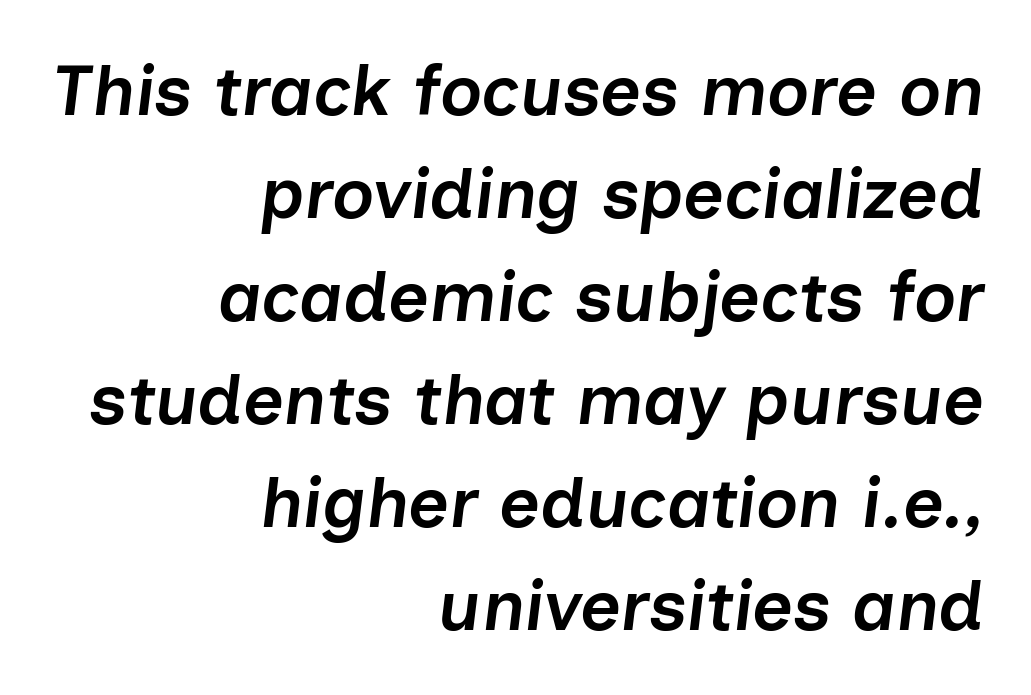
The image shows 71 px semibold type, italic (leaning right); set right-aligned, normal line spacing (1.45x), normal letter spacing, not underlined; low stroke contrast and a medium x-height.
